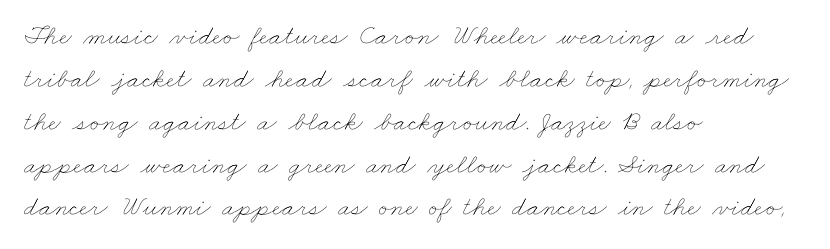
Q: Is the text bold? A: No.
Q: Is the text underlined? A: No.
Q: How is the paragraph aligned? A: Left-aligned.
Q: Is the spacing between letters normal or unusually wide? A: Normal.
Q: Is the spacing between lines tight, normal or loose? A: Normal.
Q: Width (condensed, normal, or wide)? A: Wide.
Q: Stroke contrast? A: Low.
Q: x-height? A: Small.
Q: Monospaced? A: No.
